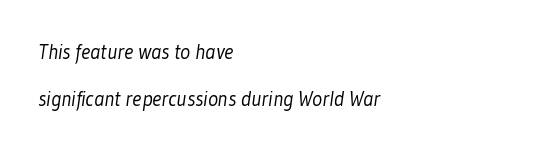
Q: Is the text bold? A: No.
Q: Is the text underlined? A: No.
Q: How is the paragraph aligned? A: Left-aligned.
Q: Is the spacing between letters normal or unusually wide? A: Normal.
Q: Is the spacing between lines tight, normal or loose? A: Loose.
